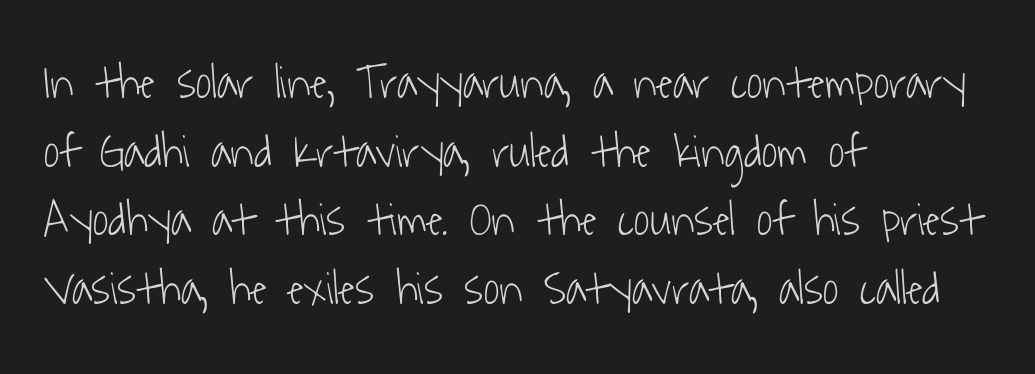
These lines sit exactly where default settings would place them. Every row of glyphs begins at an identical x-position on the left. The weight tops out at a normal text grade. A typesetter would call this proportional, since set widths differ per character. Glance below the letters and you will spot only blank space.
